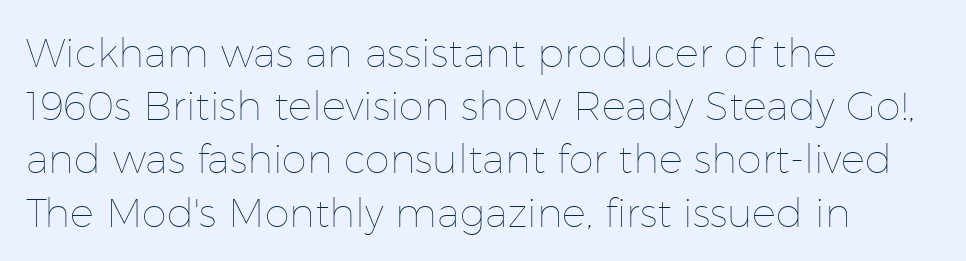
Q: Is the text bold? A: No.
Q: Is the text italic (slanted)? A: No, it is upright.
Q: Is the text underlined? A: No.
Q: How is the paragraph aligned? A: Left-aligned.
Q: Is the spacing between letters normal or unusually wide? A: Normal.
Q: Is the spacing between lines tight, normal or loose? A: Normal.
Q: Width (condensed, normal, or wide)? A: Normal.
Q: Stroke contrast? A: Low.
Q: x-height? A: Medium.
Q: Monospaced? A: No.
